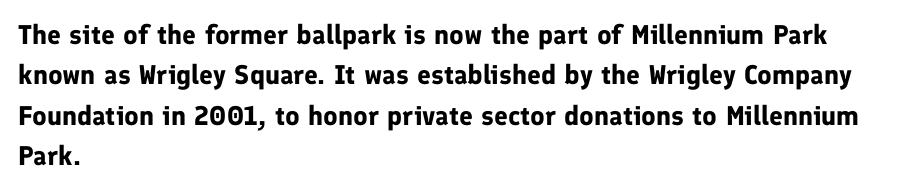
{"italic": "no", "bold": "yes", "underline": "no", "align": "left", "line_spacing": "normal", "line_spacing_ratio": 1.5, "letter_spacing": "normal", "letter_spacing_em": 0.0, "glyph_px": 27}
